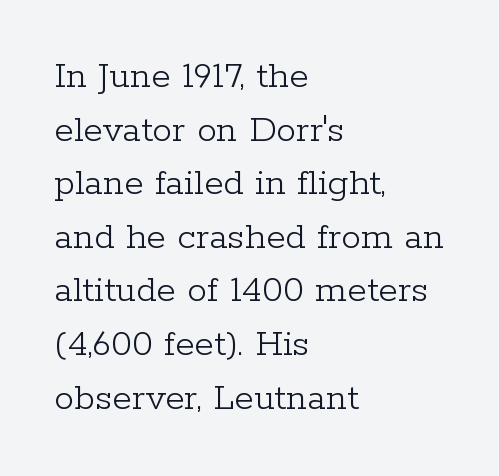
{"serif": "yes", "italic": "no", "bold": "no", "weight": "light", "width": "normal", "stroke_contrast": "low", "x_height": "medium", "monospaced": "no", "underline": "no", "align": "left", "line_spacing": "normal", "line_spacing_ratio": 1.34, "letter_spacing": "normal", "letter_spacing_em": 0.0, "glyph_px": 40}
